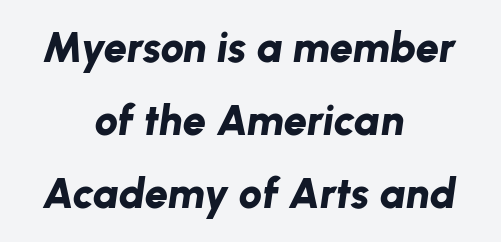
The typography opts for an oblique posture over an upright one. A typesetter would call this proportional, since set widths differ per character. Its strokes are broad and dark, the hallmark of bold type. Centered paragraph, ragged on both sides. The passage shown is not underscored anywhere.
